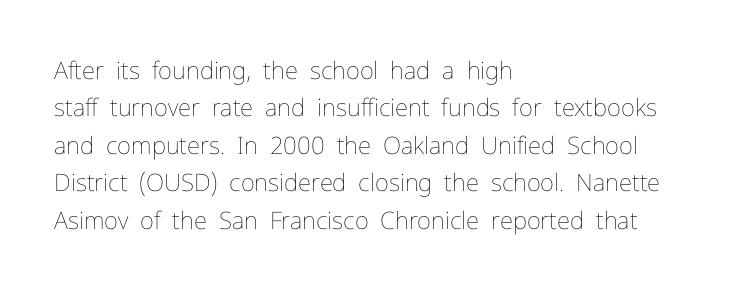
{"italic": "no", "bold": "no", "underline": "no", "align": "left", "line_spacing": "normal", "line_spacing_ratio": 1.56, "letter_spacing": "normal", "letter_spacing_em": 0.0, "glyph_px": 24}
